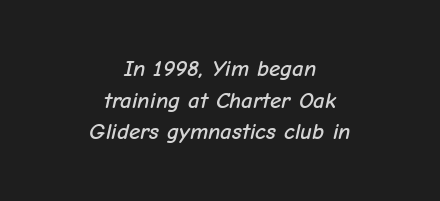
Vertically, the passage feels balanced, rows spaced as you'd expect. The font's italic variant was chosen for this text. Between one letter and the next there's only the usual sliver of space. Clear beneath every line of the passage.
